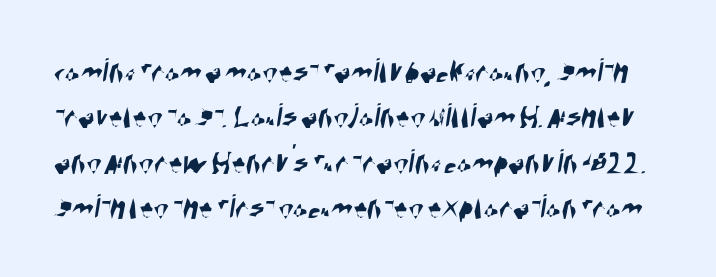
The image shows 35 px condensed sans-serif type; set normal line spacing (1.3x), normal letter spacing, not underlined; high stroke contrast and a large x-height.
